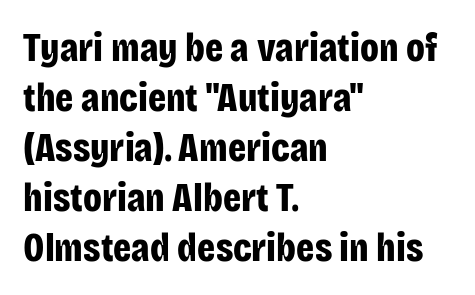
The image shows 40 px bold, condensed sans-serif type, upright; set left-aligned, normal line spacing (1.25x), normal letter spacing, not underlined; low stroke contrast and a large x-height.
